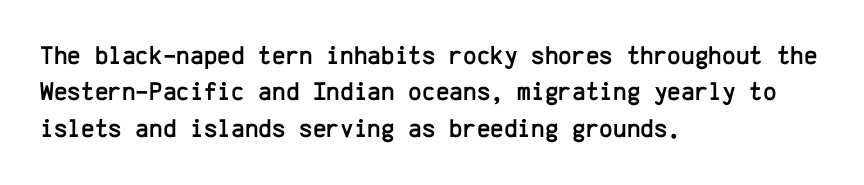
{"italic": "no", "underline": "no", "align": "left", "line_spacing": "normal", "line_spacing_ratio": 1.4, "letter_spacing": "normal", "letter_spacing_em": 0.0, "glyph_px": 26}
